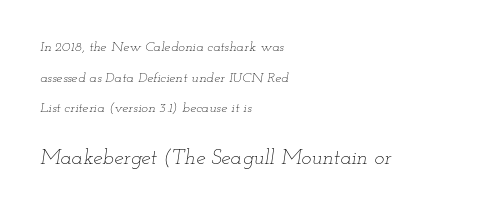
Quick note: underline off. Layout note: lines flush left. Is the stroke heavy? The answer is a plain regular-or-lighter. Is the lower block the larger one? Yes — the lower block carries the bigger type. Compared with typical paragraphs, the rows here are farther apart.
